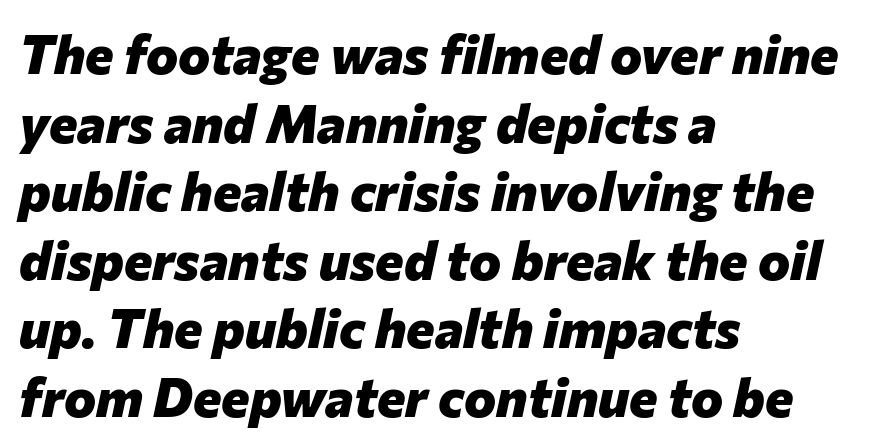
{"italic": "yes", "lean": "right", "slant_degrees": 12, "bold": "yes", "weight": "heavy", "width": "normal", "stroke_contrast": "low", "x_height": "medium", "monospaced": "no", "underline": "no", "align": "left", "line_spacing": "normal", "line_spacing_ratio": 1.27, "letter_spacing": "normal", "letter_spacing_em": 0.0, "glyph_px": 54}
